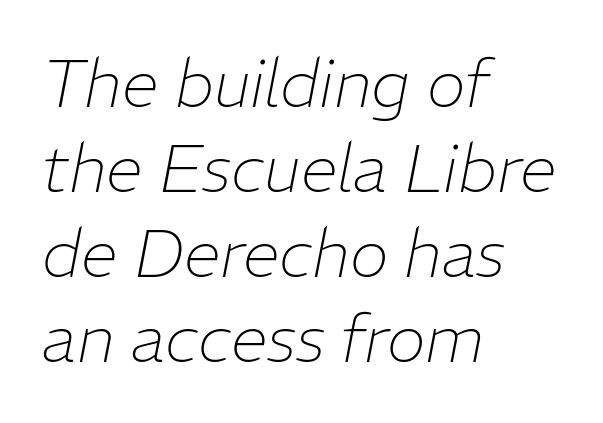
{"italic": "yes", "lean": "right", "slant_degrees": 11, "bold": "no", "weight": "thin", "width": "normal", "stroke_contrast": "low", "x_height": "medium", "monospaced": "no", "underline": "no", "align": "left", "line_spacing": "normal", "line_spacing_ratio": 1.29, "letter_spacing": "normal", "letter_spacing_em": 0.0, "glyph_px": 66}
